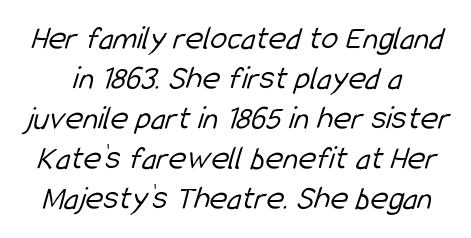
Q: Is the text bold? A: No.
Q: Is the typeface a serif or a sans-serif typeface? A: Sans-serif.
Q: Is the text underlined? A: No.
Q: Is the spacing between letters normal or unusually wide? A: Normal.
Q: Width (condensed, normal, or wide)? A: Condensed.
Q: Stroke contrast? A: Low.
Q: x-height? A: Medium.
Q: Monospaced? A: No.
